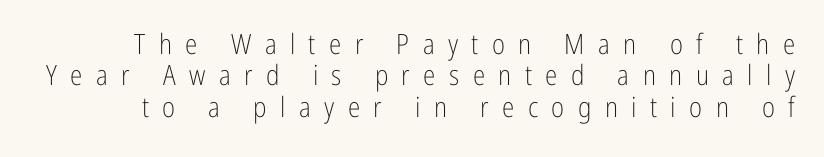
This rendering features lettering with no underline. Display-style spreading of the glyphs; the letterfit is very open. Observe the absence of serifs on each vertical stroke in this sample. This block would grow much taller if given ordinary leading; it's compressed now. Heaviness? Minimal to ordinary, like unemphasized prose. The rendering uses natural spacing where letterforms have individual widths.
